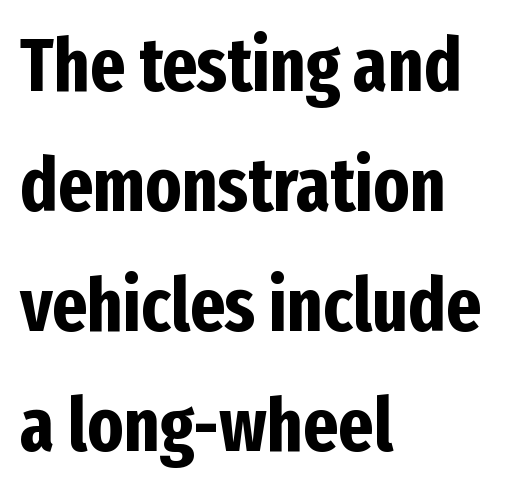
{"serif": "no", "italic": "no", "bold": "yes", "weight": "bold", "width": "condensed", "stroke_contrast": "low", "x_height": "medium", "monospaced": "no", "underline": "no", "align": "left", "line_spacing": "normal", "line_spacing_ratio": 1.6, "letter_spacing": "normal", "letter_spacing_em": 0.0, "glyph_px": 75}
